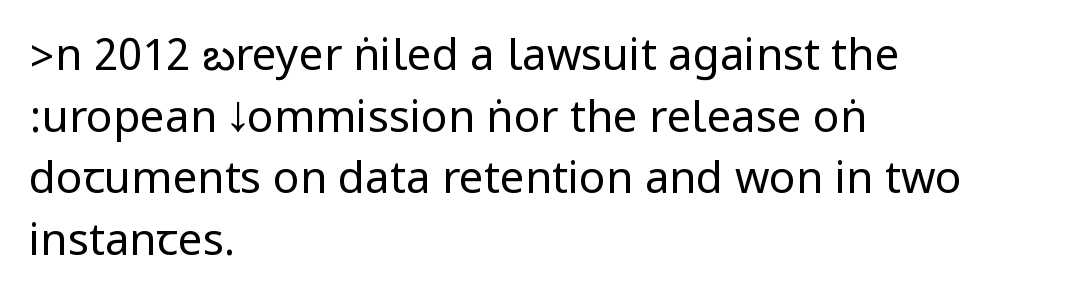
The line-height multiplier appears to be the usual default. The weight tops out at a normal text grade. The specimen omits any rule beneath the text block's lines. Font category for this specimen: sans-serif. The paragraph has a hard left edge and a soft right edge. In terms of letterspacing, this is plain default setting.
